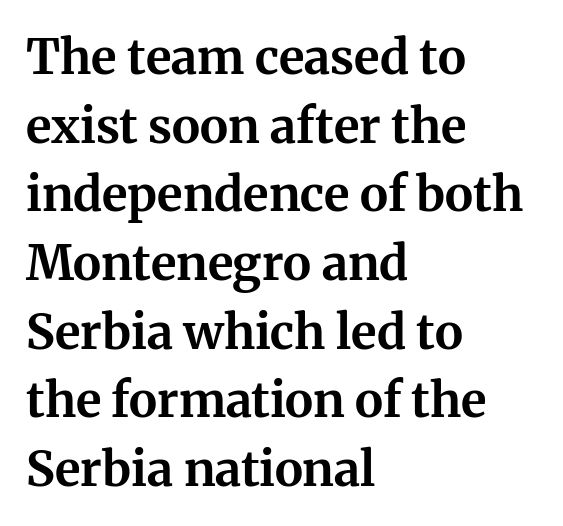
Q: Is the text bold? A: Yes.
Q: Is the text italic (slanted)? A: No, it is upright.
Q: Is the typeface a serif or a sans-serif typeface? A: Serif.
Q: Is the text underlined? A: No.
Q: How is the paragraph aligned? A: Left-aligned.
Q: Is the spacing between letters normal or unusually wide? A: Normal.
Q: Is the spacing between lines tight, normal or loose? A: Normal.
Q: Width (condensed, normal, or wide)? A: Normal.
Q: Stroke contrast? A: Medium.
Q: x-height? A: Medium.
Q: Monospaced? A: No.
